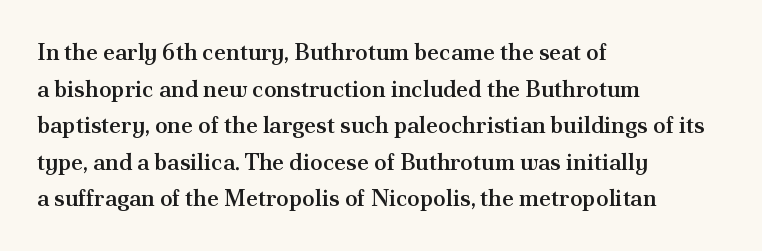
The type is set solid horizontally, with unmodified tracking. Visually the block forms a straight wall on the left and a jagged coastline on the right. Does the lettering tilt? It doesn't — this is upright. Baseline-to-baseline distance is the conventional proportion of letter height. Anything drawn beneath the words? Only blank space.
